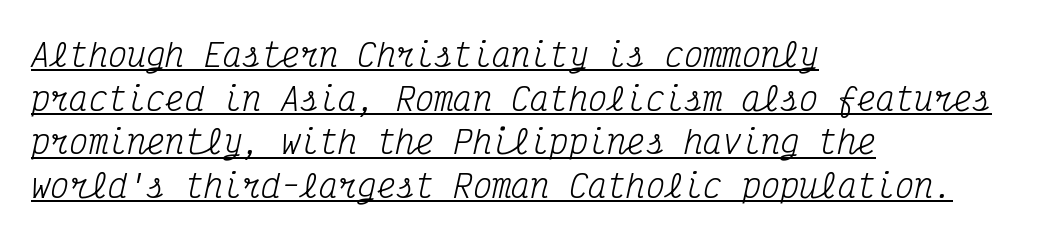
Words appear dense and cohesive because spacing is normal. You can tell it's italic because the verticals aren't actually vertical. Caption: lettering with a line underneath. Spacing verdict: monospaced, one width for all characters. These lines stack with their left ends in a neat column. The typeface chosen for these lines features serifs.
